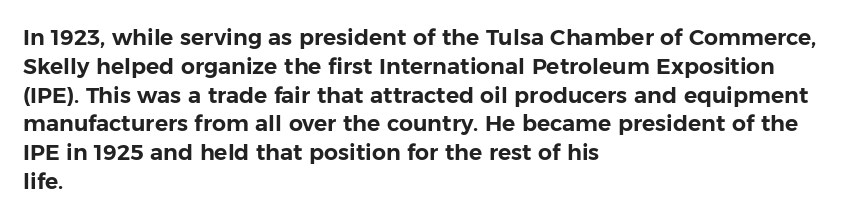
The image shows 22 px text type, upright; set left-aligned, normal line spacing (1.31x), normal letter spacing, not underlined.
